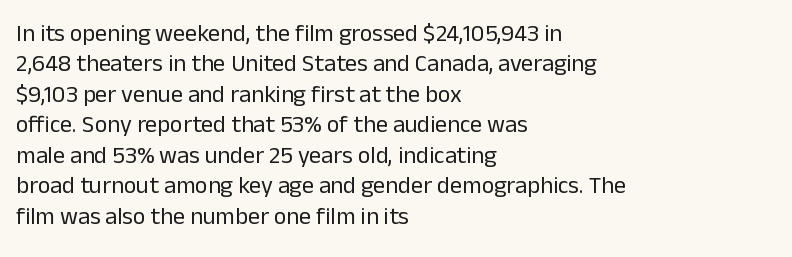
The image shows 24 px text type, upright; set left-aligned, normal line spacing (1.27x), normal letter spacing, not underlined.
